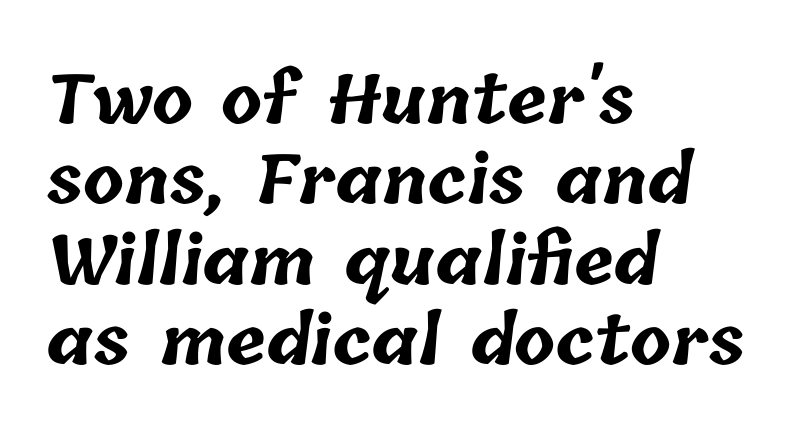
Q: Is the text bold? A: Yes.
Q: Is the text underlined? A: No.
Q: How is the paragraph aligned? A: Left-aligned.
Q: Is the spacing between letters normal or unusually wide? A: Normal.
Q: Width (condensed, normal, or wide)? A: Normal.
Q: Stroke contrast? A: Low.
Q: x-height? A: Medium.
Q: Monospaced? A: No.
